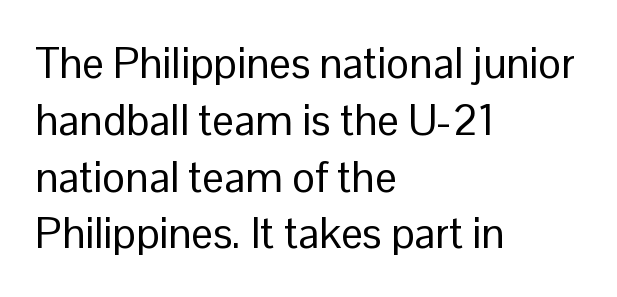
The image shows 43 px regular-weight sans-serif type, upright; set left-aligned, normal line spacing (1.32x), normal letter spacing, not underlined; low stroke contrast and a medium x-height.
